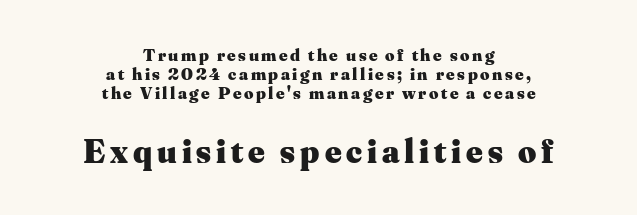
{"serif": "yes", "italic": "no", "bold": "yes", "weight": "heavy", "width": "normal", "stroke_contrast": "medium", "x_height": "small", "monospaced": "no", "underline": "no", "align": "center", "line_spacing": "tight", "line_spacing_ratio": 1.05, "larger_block": "second", "size_ratio": 1.94, "glyph_px": 35}
